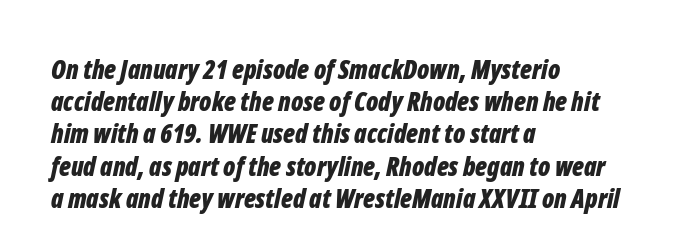
Does the weight exceed regular? Yes, all the way to bold. Underlining? Definitely not there. Left-aligned paragraph, ragged on the right. Does extra space separate the letters? No, they use regular spacing. An italicized treatment has been applied to the whole sample.
